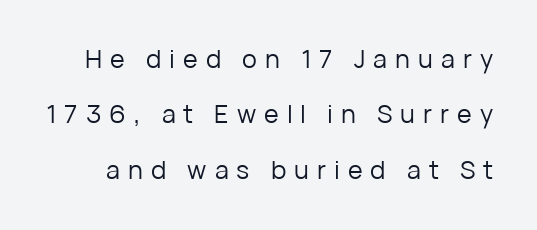
{"italic": "no", "bold": "no", "underline": "no", "line_spacing": "loose", "line_spacing_ratio": 2.22, "letter_spacing": "wide", "letter_spacing_em": 0.32, "glyph_px": 25}
